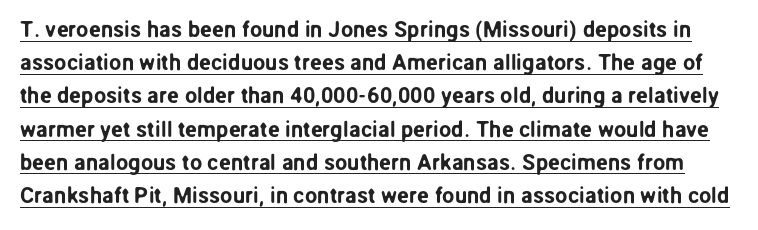
Has an underline been added? It has. You could call the tracking neutral — neither tight nor loose. The passage shown stacks its lines at a standard gap. The lettering holds an erect, upright posture throughout.
